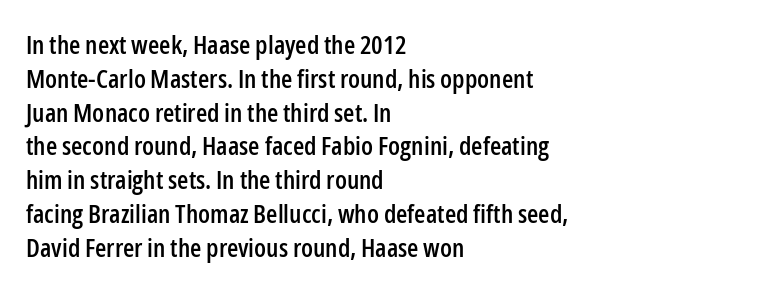
The image shows 26 px text type, upright; set left-aligned, normal line spacing (1.3x), normal letter spacing, not underlined.
